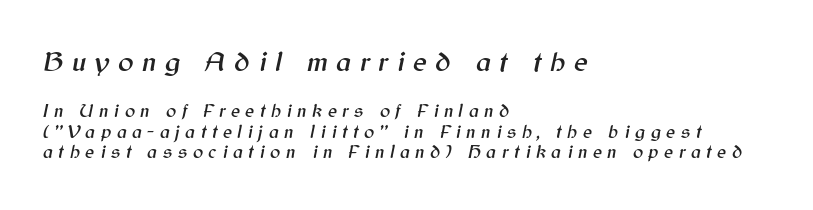
Notice how descenders almost collide with the ascenders below — that's tight leading. Slant detected: the letters are inclined. Note the varied advance widths — an 'i' is clearly narrower than an 'm'. The paragraph shown leans on its left margin. Unmarked baselines from the first word to the last. Character size in the leading block exceeds that of the trailing block.
